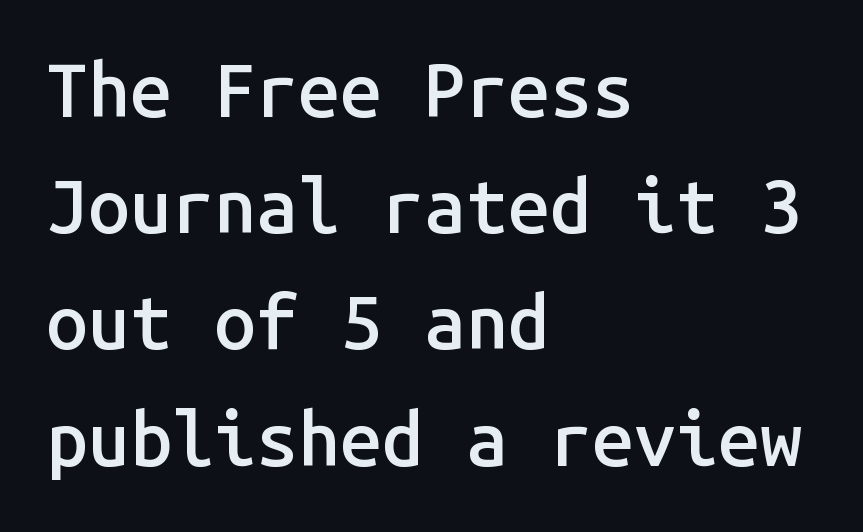
{"serif": "no", "italic": "no", "bold": "semi", "weight": "semibold", "width": "normal", "stroke_contrast": "low", "x_height": "medium", "monospaced": "yes", "underline": "no", "align": "left", "line_spacing": "normal", "line_spacing_ratio": 1.55, "letter_spacing": "normal", "letter_spacing_em": 0.0, "glyph_px": 75}
